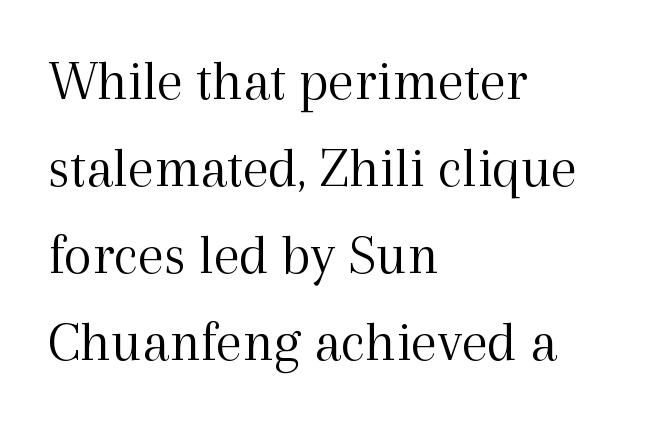
The paragraph shown leans on its left margin. Compared with a typical body face, this is equally light or lighter still. Examine the stroke ends and you'll spot serifs. Each new line begins a customary step beneath the previous one.
